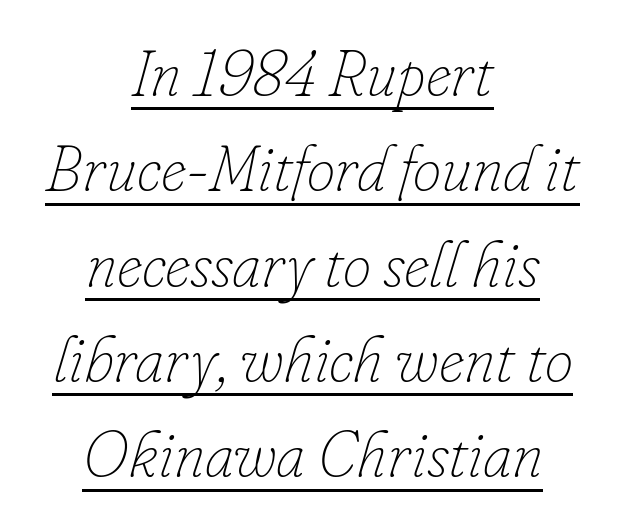
{"italic": "yes", "lean": "right", "slant_degrees": 16, "bold": "no", "weight": "thin", "width": "normal", "stroke_contrast": "low", "x_height": "small", "monospaced": "no", "underline": "yes", "align": "center", "line_spacing": "normal", "line_spacing_ratio": 1.49, "letter_spacing": "normal", "letter_spacing_em": 0.0, "glyph_px": 64}
